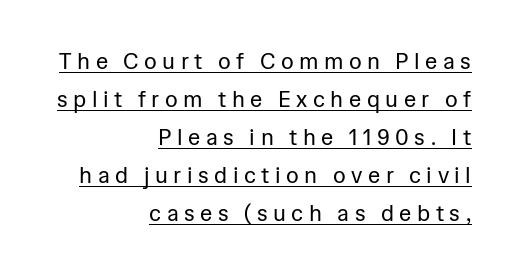
{"italic": "no", "bold": "no", "underline": "yes", "align": "right", "line_spacing_ratio": 1.73, "letter_spacing": "wide", "letter_spacing_em": 0.25, "glyph_px": 22}
